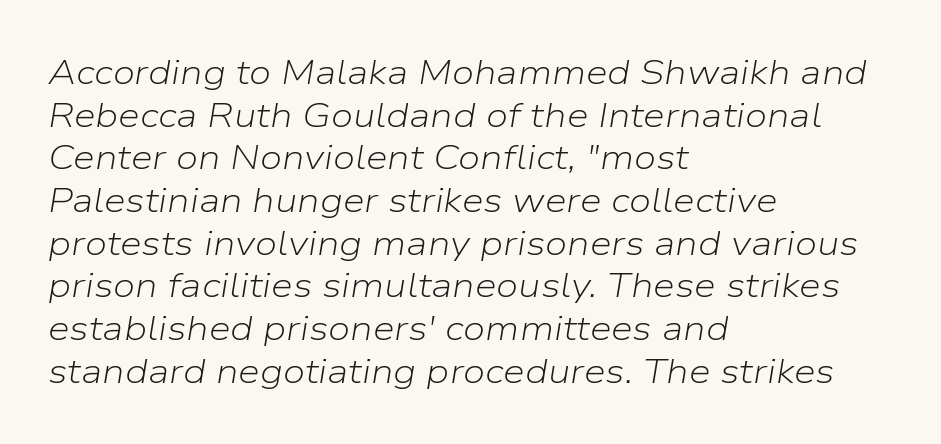
A classic flush-left, rag-right setting is used for this passage. When letters slant like this, we call the style italic. Is this a fixed-width face? No — the glyphs have proportional, varying widths. Look at the tracking — it's just the regular setting, nothing added. No heavy texture on the line: the type isn't bold. Has an underline been added? It has not.
